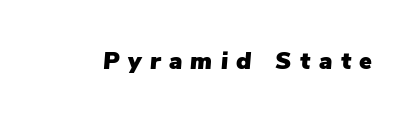
Bare-footed words on every line. Tracking value appears strongly positive — letters spread wide. The face used here has a pronounced slope to its letters.
